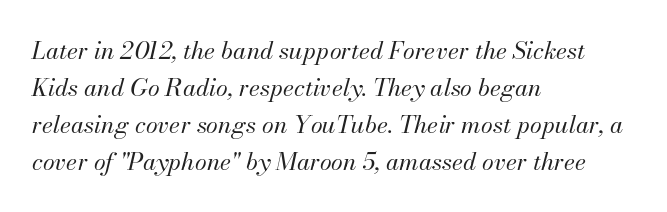
Weight: regular or lighter. Summary of vertical rhythm: regular, with standard interline spacing. Which margin do the lines hug? The left one — the right edge is uneven. The rendering keeps characters at their native spacing.
